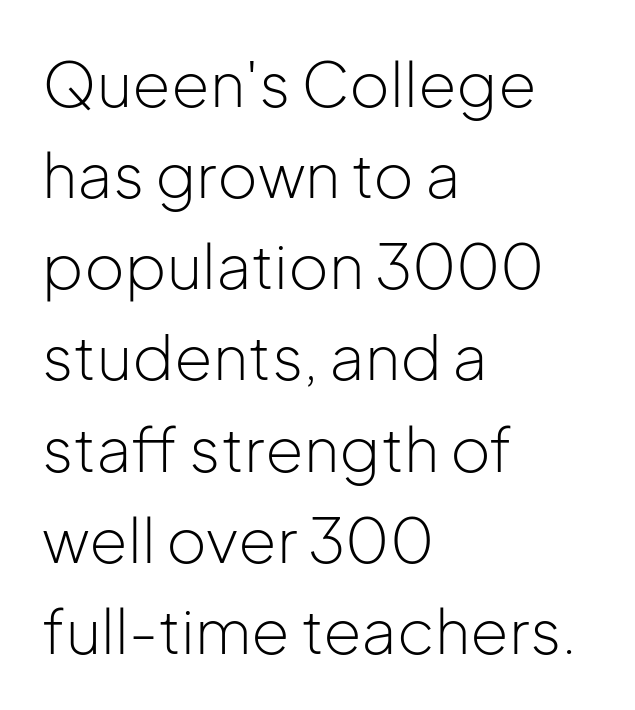
Q: Is the text bold? A: No.
Q: Is the text italic (slanted)? A: No, it is upright.
Q: Is the typeface a serif or a sans-serif typeface? A: Sans-serif.
Q: Is the text underlined? A: No.
Q: How is the paragraph aligned? A: Left-aligned.
Q: Is the spacing between letters normal or unusually wide? A: Normal.
Q: Is the spacing between lines tight, normal or loose? A: Normal.
Q: Width (condensed, normal, or wide)? A: Normal.
Q: Stroke contrast? A: Low.
Q: x-height? A: Medium.
Q: Monospaced? A: No.
